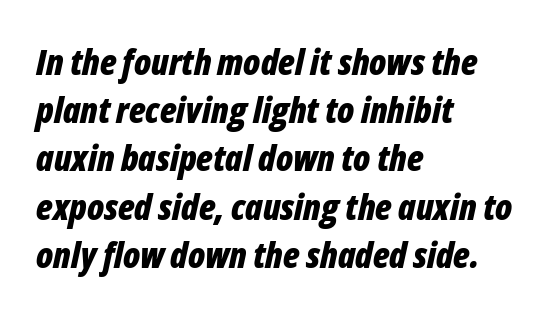
Nobody drew a line under any word here. Compared with typical paragraphs, the rows here are spaced about the same. There's an unmistakable incline to the writing here. These lines carry a lot of weight — the face is fully bold. Spacing verdict: proportional, widths tailored to each character. Short and long lines alike share a common starting point at left.
